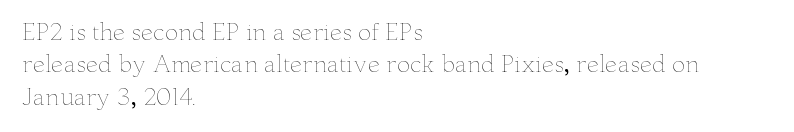
Does extra space separate the letters? No, they use regular spacing. Compared with a typical body face, this is equally light or lighter still. Casual observation: everything's shoved over to the left. This sample keeps an unexceptional amount of space between lines.
